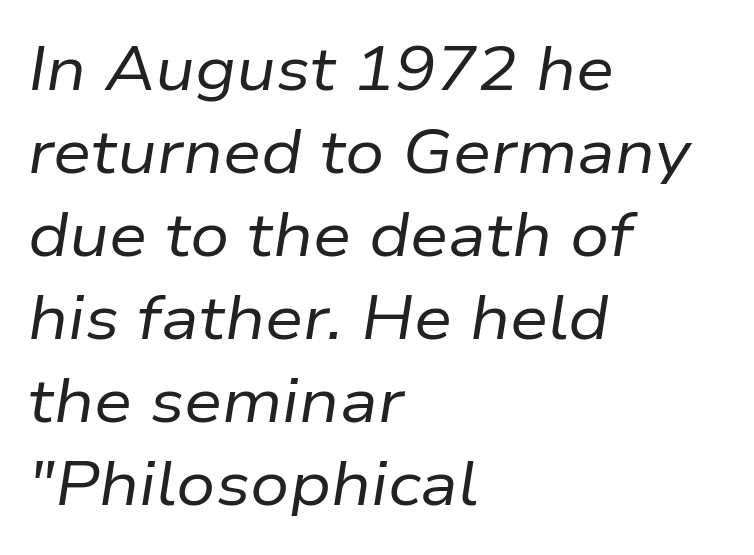
{"italic": "yes", "lean": "right", "slant_degrees": 9, "bold": "no", "weight": "regular", "width": "normal", "stroke_contrast": "low", "x_height": "medium", "monospaced": "no", "underline": "no", "align": "left", "line_spacing": "normal", "line_spacing_ratio": 1.36, "letter_spacing": "normal", "letter_spacing_em": 0.0, "glyph_px": 61}
